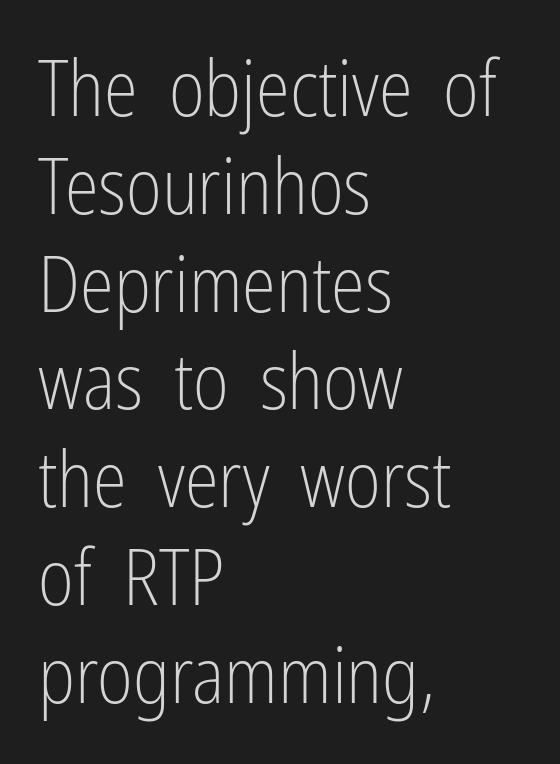
Plain, unruled lines of type. Leading: standard. No letter is thick-stroked: the sample isn't bold. The ragged edge is on the right, which tells us the setting is flush left.
